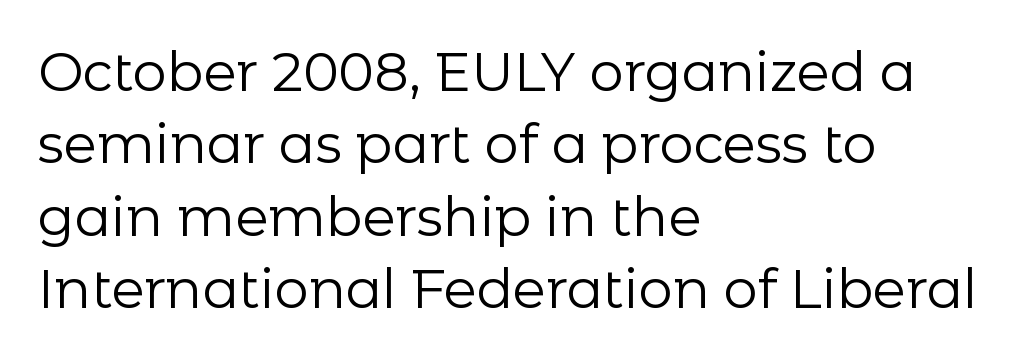
Is this a fixed-width face? No — the glyphs have proportional, varying widths. Note: no serifs on the glyphs. The designer left line spacing at the default. The paragraph has a hard left edge and a soft right edge.
